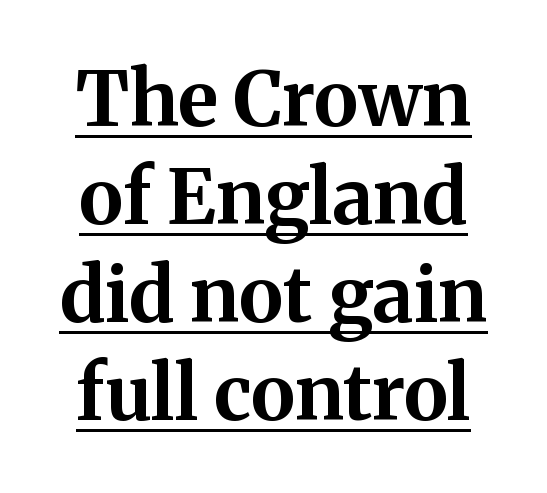
Compared with typical paragraphs, the rows here are spaced about the same. Every character sits straight up, as roman type does. On the weight axis this lands at bold, roughly 700. Here the glyphs are tracked normally, forming tight word shapes. Is this a sans? No — the strokes have serifs.
